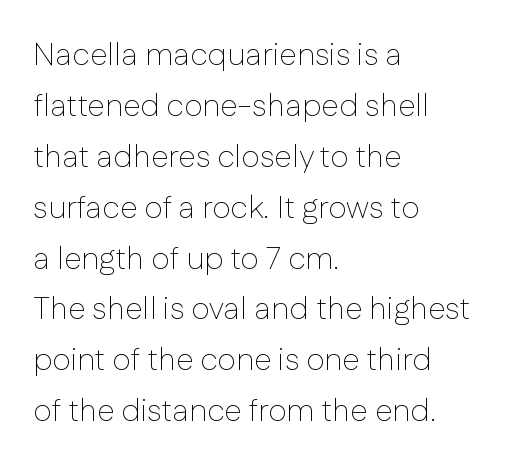
{"serif": "no", "italic": "no", "bold": "no", "weight": "thin", "width": "normal", "stroke_contrast": "low", "x_height": "medium", "monospaced": "no", "underline": "no", "align": "left", "line_spacing": "normal", "line_spacing_ratio": 1.59, "letter_spacing": "normal", "letter_spacing_em": 0.0, "glyph_px": 32}
